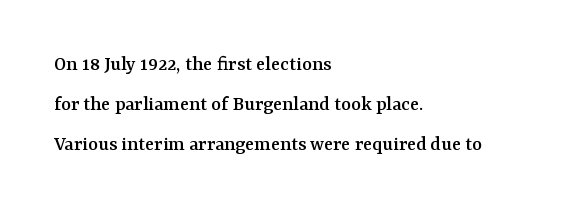
{"italic": "no", "underline": "no", "align": "left", "line_spacing": "loose", "line_spacing_ratio": 1.9, "letter_spacing": "normal", "letter_spacing_em": 0.0, "glyph_px": 21}
